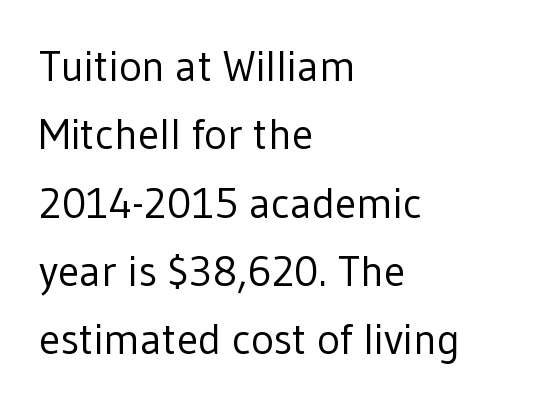
This rendering features lettering with no underline. In terms of leading, this rendering sits right in the middle. Tall strokes in this sample are plumb rather than angled. Is the block centered? No — it sits flush against the left margin.
